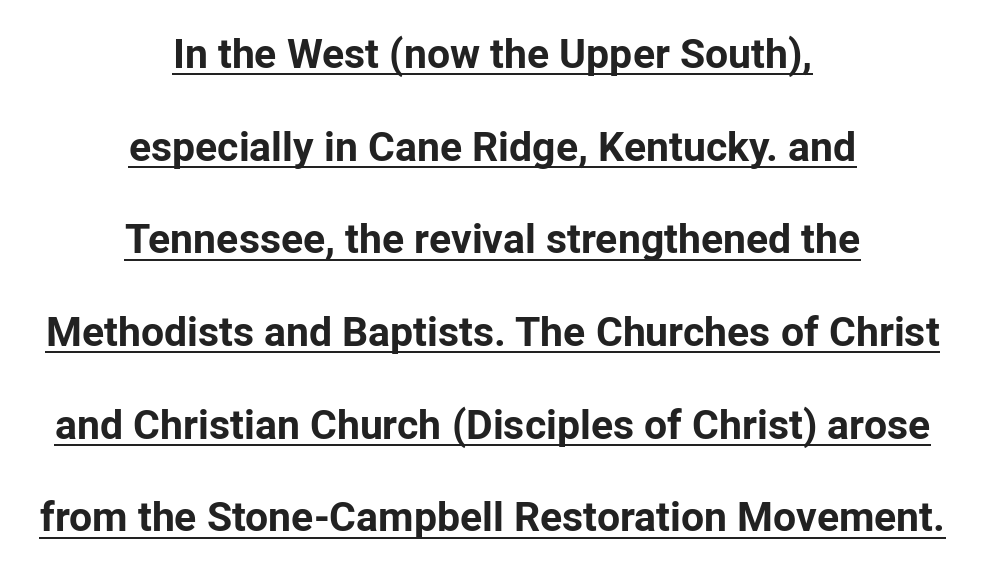
Does extra space separate the letters? No, they use regular spacing. The whitespace from short lines is split evenly between both sides. A typesetter would label this face a sans. This is roman type, the default non-slanted kind. Here the designer chose a conventional face with non-uniform glyph widths.
